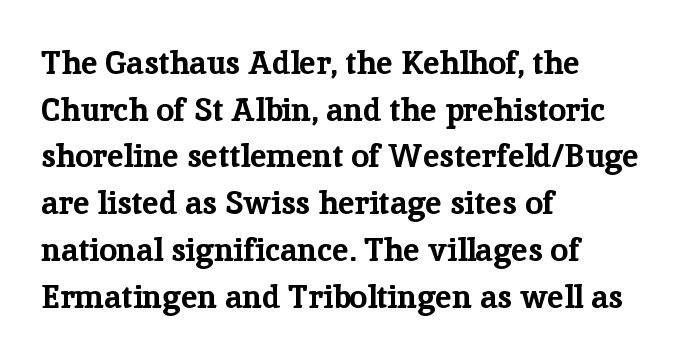
The image shows 32 px bold serif type, upright; set left-aligned, normal line spacing (1.46x), normal letter spacing, not underlined; low stroke contrast and a medium x-height.
